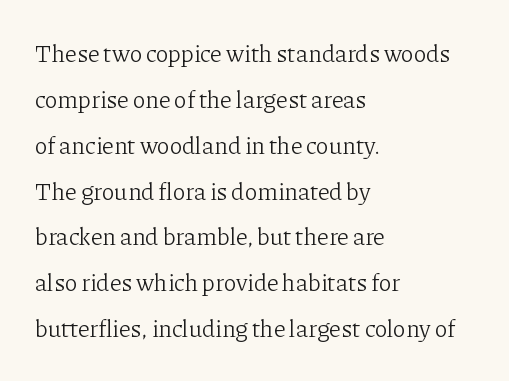
The image shows 24 px text type, upright; set left-aligned, loose line spacing (1.91x), normal letter spacing, not underlined.
